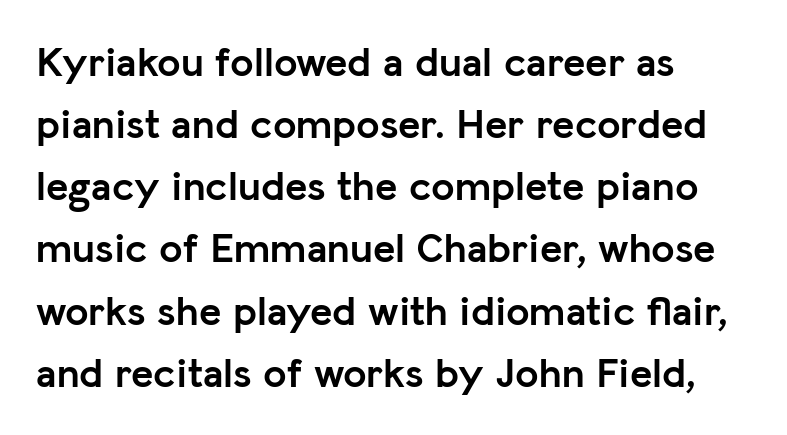
{"serif": "no", "italic": "no", "bold": "yes", "weight": "semibold", "width": "normal", "stroke_contrast": "low", "x_height": "medium", "monospaced": "no", "underline": "no", "align": "left", "line_spacing": "normal", "line_spacing_ratio": 1.48, "letter_spacing": "normal", "letter_spacing_em": 0.0, "glyph_px": 42}
